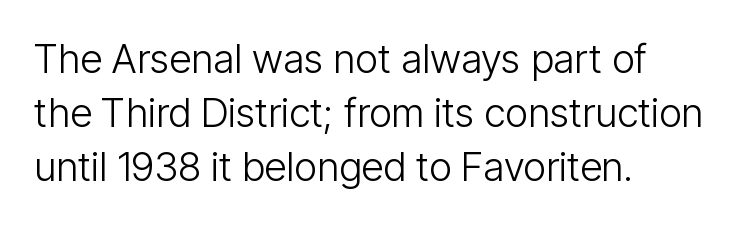
Compared with a centered layout, this one pins lines to the left instead. No italicization has been applied; the sample stays upright. The type is set solid horizontally, with unmodified tracking. Looks like regular typesetting: each glyph gets only the width it needs. The passage shown is not bold in any degree. The font family rendered here belongs to the sans-serif group.
